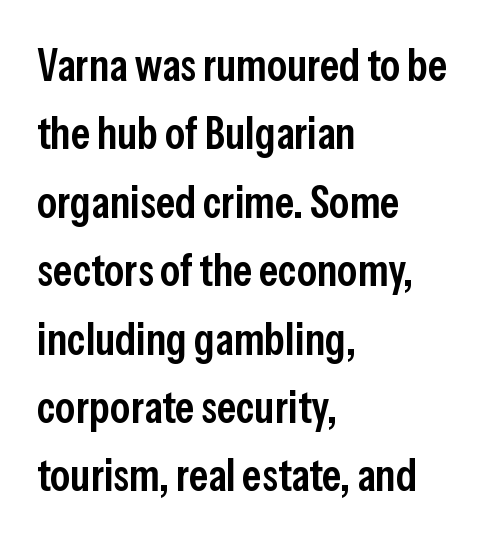
The typesetting leans somewhat heavy: a semibold. Characters follow at the spacing the type designer built in. The line-height multiplier appears to be the usual default. Short and long lines alike share a common starting point at left. Look at the bottom of the vertical strokes: they stop flat, with no serifs. The specimen reads as upright at a glance.
